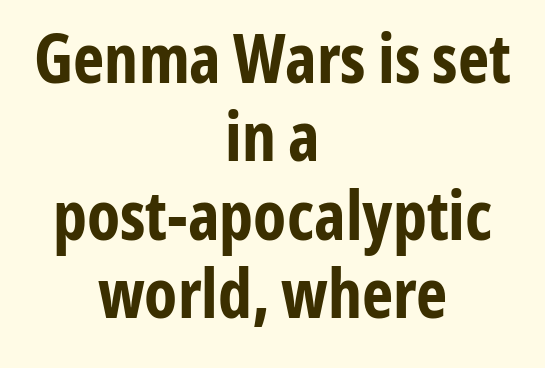
Ordinary non-slanted type is in use. This rendering employs a face without finishing strokes, i.e., a sans-serif. Caption: bold face, heavy strokes. Is the letter spacing exaggerated? No — it looks like the ordinary default.
